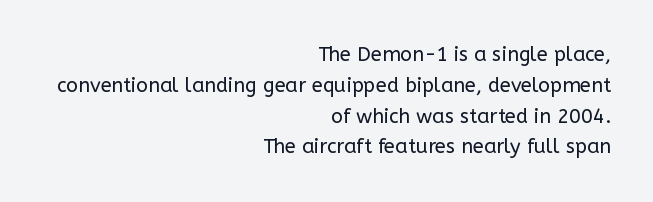
Q: Is the text bold? A: No.
Q: Is the text italic (slanted)? A: No, it is upright.
Q: Is the text underlined? A: No.
Q: How is the paragraph aligned? A: Right-aligned.
Q: Is the spacing between letters normal or unusually wide? A: Normal.
Q: Is the spacing between lines tight, normal or loose? A: Normal.
